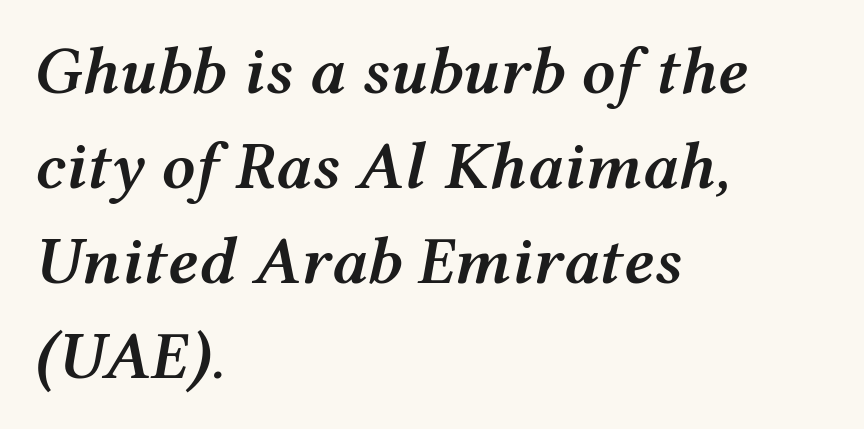
{"italic": "yes", "lean": "right", "slant_degrees": 12, "bold": "semi", "weight": "semibold", "width": "wide", "stroke_contrast": "medium", "x_height": "medium", "monospaced": "no", "underline": "no", "align": "left", "line_spacing": "normal", "line_spacing_ratio": 1.42, "letter_spacing": "normal", "letter_spacing_em": 0.0, "glyph_px": 67}
